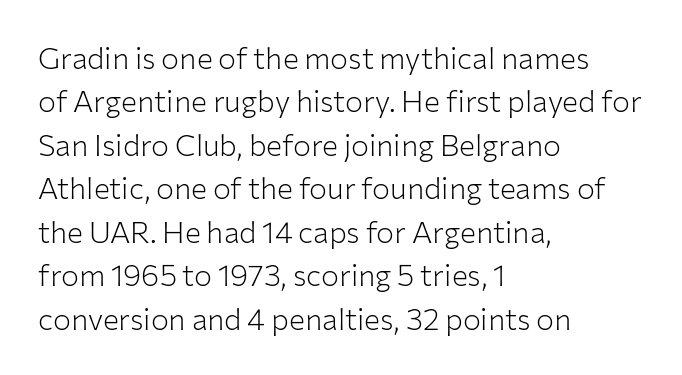
{"serif": "no", "italic": "no", "bold": "no", "weight": "light", "width": "normal", "stroke_contrast": "low", "x_height": "medium", "monospaced": "no", "underline": "no", "align": "left", "line_spacing": "normal", "line_spacing_ratio": 1.45, "letter_spacing": "normal", "letter_spacing_em": 0.0, "glyph_px": 30}
